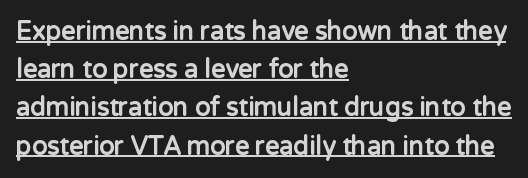
Q: Is the text bold? A: Yes.
Q: Is the text italic (slanted)? A: No, it is upright.
Q: Is the text underlined? A: Yes.
Q: How is the paragraph aligned? A: Left-aligned.
Q: Is the spacing between letters normal or unusually wide? A: Normal.
Q: Is the spacing between lines tight, normal or loose? A: Normal.
